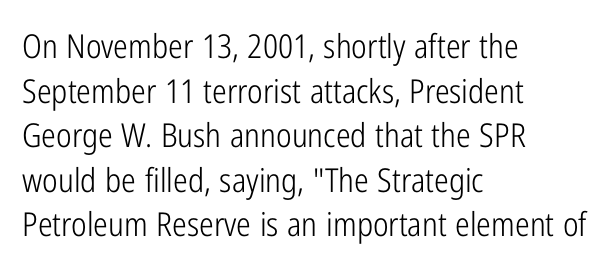
{"serif": "no", "italic": "no", "bold": "no", "weight": "light", "width": "condensed", "stroke_contrast": "low", "x_height": "medium", "monospaced": "no", "underline": "no", "align": "left", "line_spacing": "normal", "line_spacing_ratio": 1.35, "letter_spacing": "normal", "letter_spacing_em": 0.0, "glyph_px": 33}
